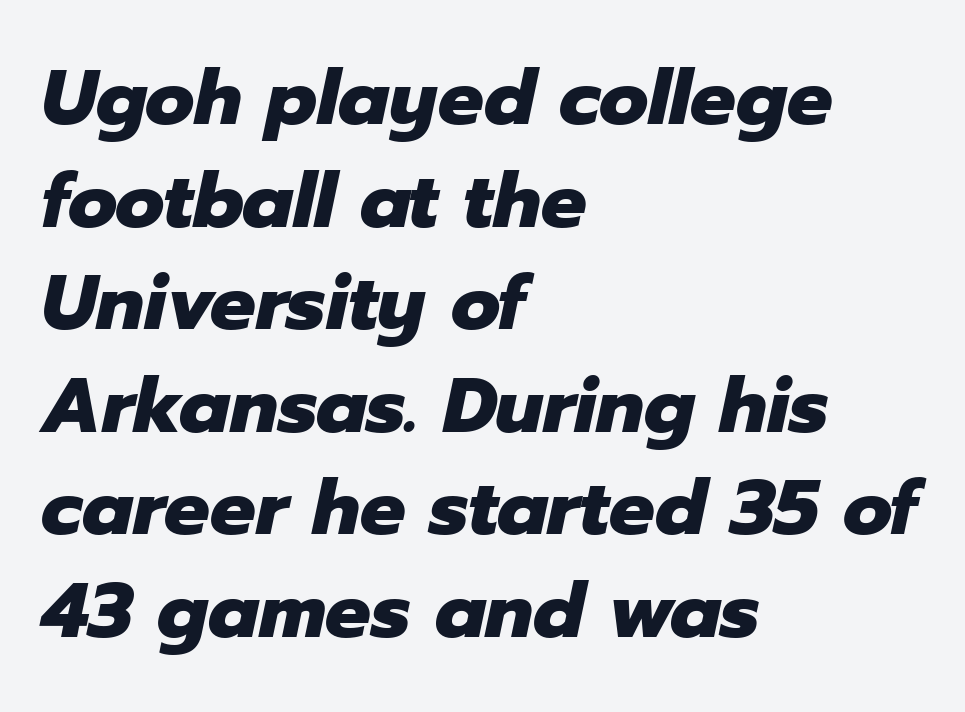
Varying glyph widths throughout — classic text-font behaviour. If you drew a ruler down the left edge, every line would touch it. Is there much room between lines? A standard amount, neither cramped nor airy. Anything drawn beneath the words? Only blank space. Pretty heavy lettering here — definitely bold. The letters are slanted; this is an italic face.
